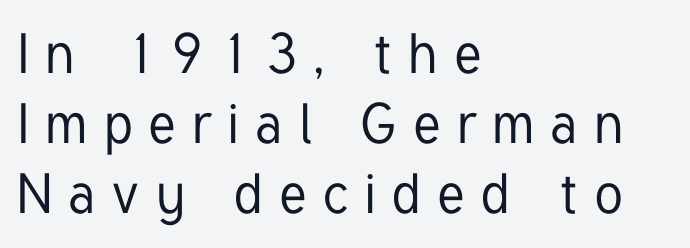
{"serif": "no", "italic": "no", "width": "condensed", "stroke_contrast": "low", "x_height": "medium", "monospaced": "no", "underline": "no", "align": "left", "line_spacing": "normal", "line_spacing_ratio": 1.25, "letter_spacing": "wide", "letter_spacing_em": 0.29, "glyph_px": 56}
